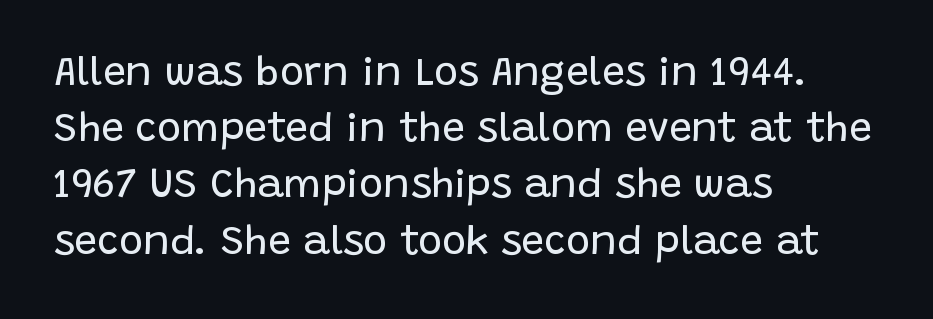
{"serif": "no", "italic": "no", "bold": "no", "weight": "regular", "width": "normal", "stroke_contrast": "low", "x_height": "large", "monospaced": "no", "underline": "no", "align": "left", "line_spacing": "normal", "line_spacing_ratio": 1.37, "letter_spacing": "normal", "letter_spacing_em": 0.0, "glyph_px": 41}
